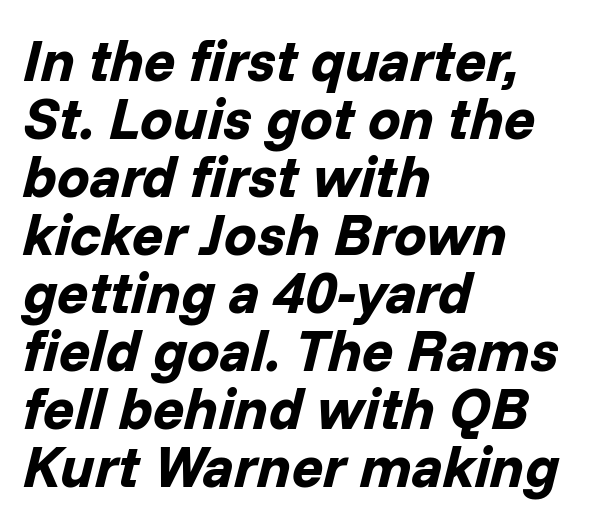
Q: Is the text bold? A: Yes.
Q: Is the text italic (slanted)? A: Yes, it leans right by about 14 degrees.
Q: Is the text underlined? A: No.
Q: How is the paragraph aligned? A: Left-aligned.
Q: Is the spacing between letters normal or unusually wide? A: Normal.
Q: Is the spacing between lines tight, normal or loose? A: Tight.
Q: Width (condensed, normal, or wide)? A: Normal.
Q: Stroke contrast? A: Low.
Q: x-height? A: Medium.
Q: Monospaced? A: No.
